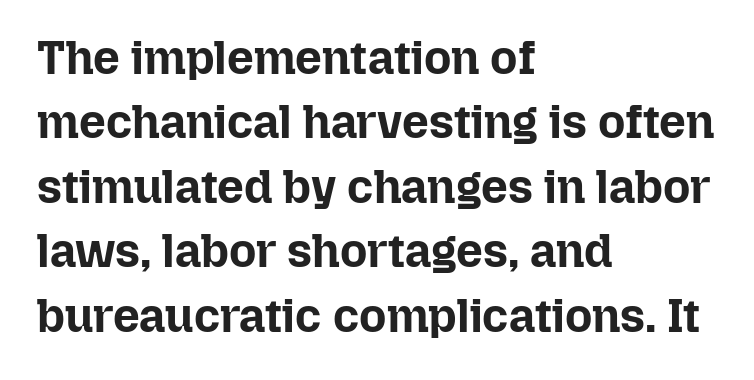
{"italic": "no", "bold": "yes", "weight": "bold", "width": "normal", "stroke_contrast": "low", "x_height": "medium", "monospaced": "no", "underline": "no", "align": "left", "line_spacing": "normal", "line_spacing_ratio": 1.37, "letter_spacing": "normal", "letter_spacing_em": 0.0, "glyph_px": 47}
